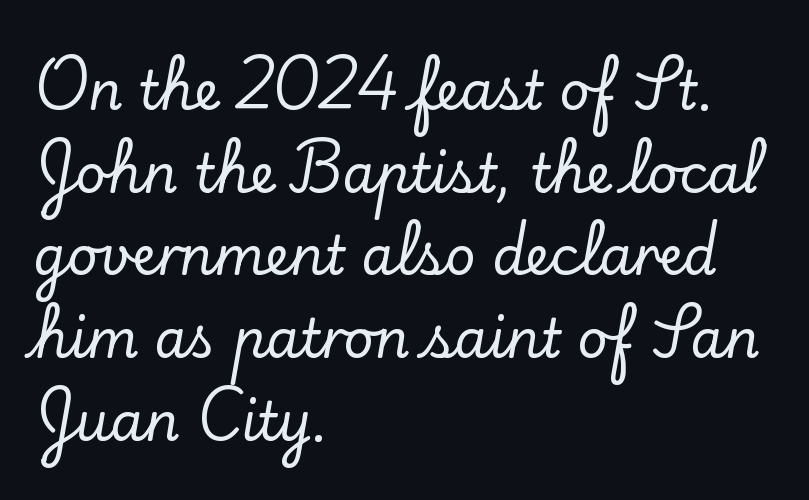
The line texture is even and compact thanks to regular tracking. Decoration check: the copy has no underline. The face used here is proportionally spaced, like ordinary book or web type. Look at the bottom of the vertical strokes: they flare into serifs here.
